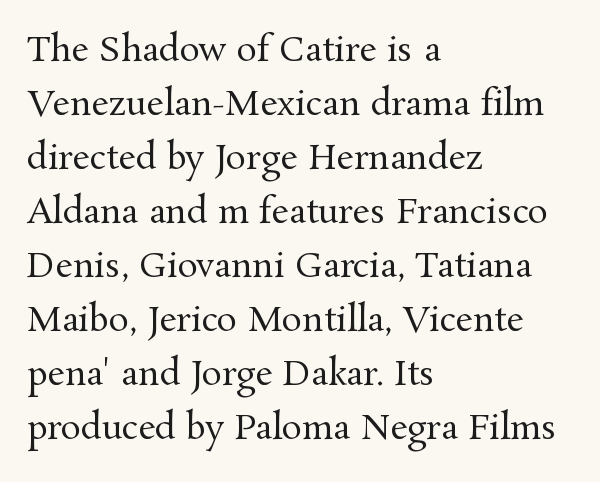
Q: Is the text bold? A: No.
Q: Is the text italic (slanted)? A: No, it is upright.
Q: Is the typeface a serif or a sans-serif typeface? A: Serif.
Q: Is the text underlined? A: No.
Q: How is the paragraph aligned? A: Left-aligned.
Q: Is the spacing between letters normal or unusually wide? A: Normal.
Q: Is the spacing between lines tight, normal or loose? A: Normal.
Q: Width (condensed, normal, or wide)? A: Normal.
Q: Stroke contrast? A: Medium.
Q: x-height? A: Medium.
Q: Monospaced? A: No.
